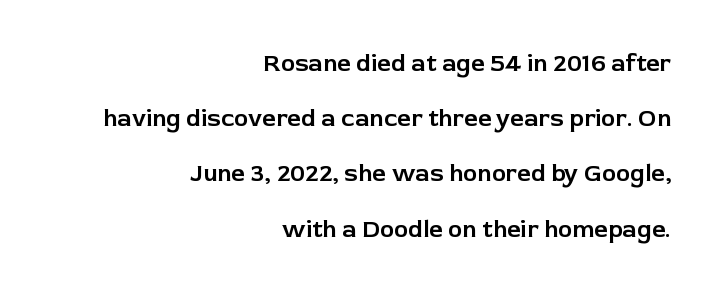
{"italic": "no", "underline": "no", "align": "right", "line_spacing": "loose", "line_spacing_ratio": 2.3, "letter_spacing": "normal", "letter_spacing_em": 0.0, "glyph_px": 24}
